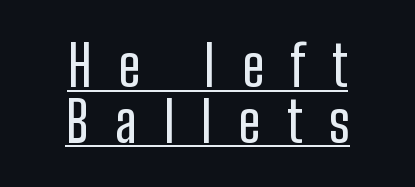
Leading: reduced. Classification — sans serif. The letters advance in unequal steps, a hallmark of proportional type. The specimen reads as upright at a glance.
